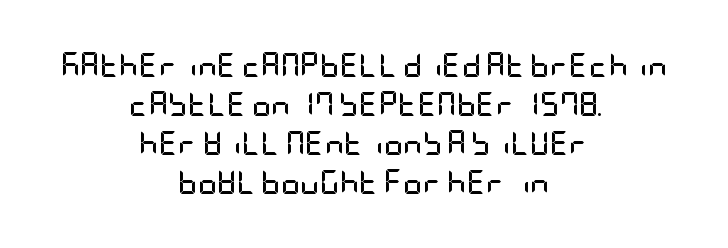
{"italic": "no", "bold": "yes", "underline": "no", "align": "center", "line_spacing": "normal", "line_spacing_ratio": 1.63, "letter_spacing": "normal", "letter_spacing_em": 0.0, "glyph_px": 24}
